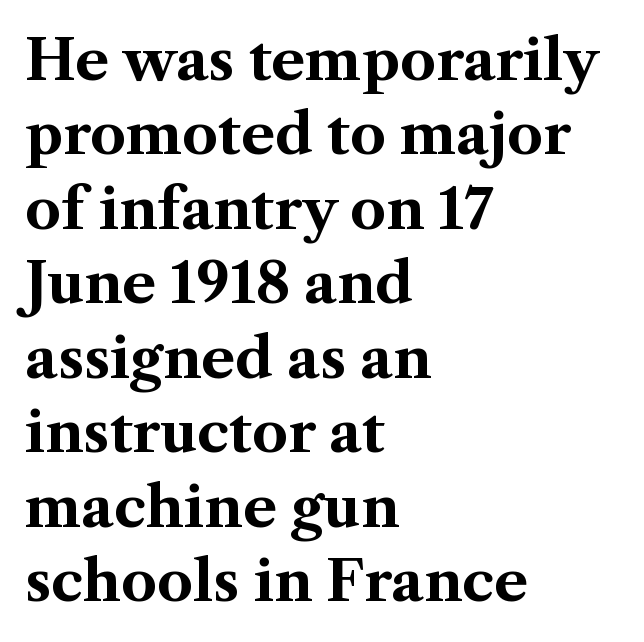
{"serif": "yes", "italic": "no", "bold": "yes", "weight": "bold", "width": "normal", "stroke_contrast": "medium", "x_height": "medium", "monospaced": "no", "underline": "no", "align": "left", "line_spacing": "normal", "line_spacing_ratio": 1.33, "letter_spacing": "normal", "letter_spacing_em": 0.0, "glyph_px": 56}
